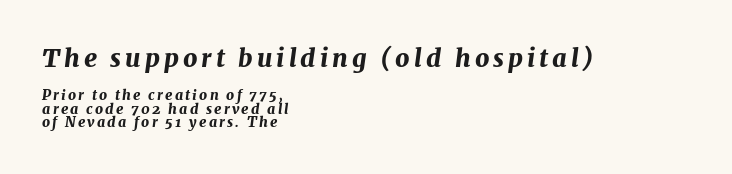
{"italic": "yes", "lean": "right", "slant_degrees": 7, "bold": "yes", "underline": "no", "align": "left", "line_spacing": "tight", "line_spacing_ratio": 0.97, "larger_block": "first", "size_ratio": 1.79, "glyph_px": 25}
